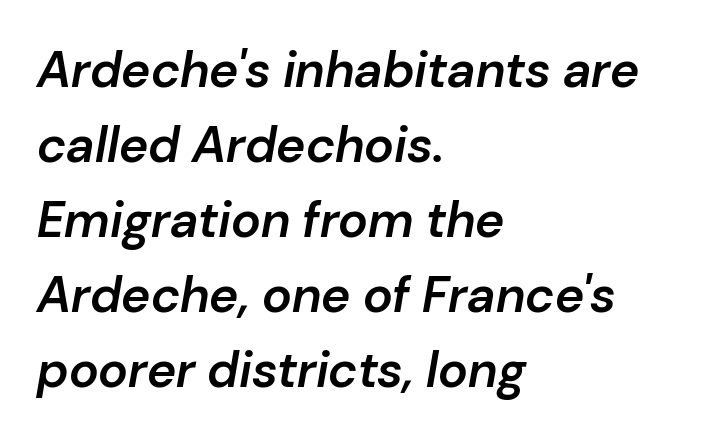
The image shows 50 px semibold type, italic (leaning right); set left-aligned, normal line spacing (1.5x), normal letter spacing, not underlined; low stroke contrast and a medium x-height.
